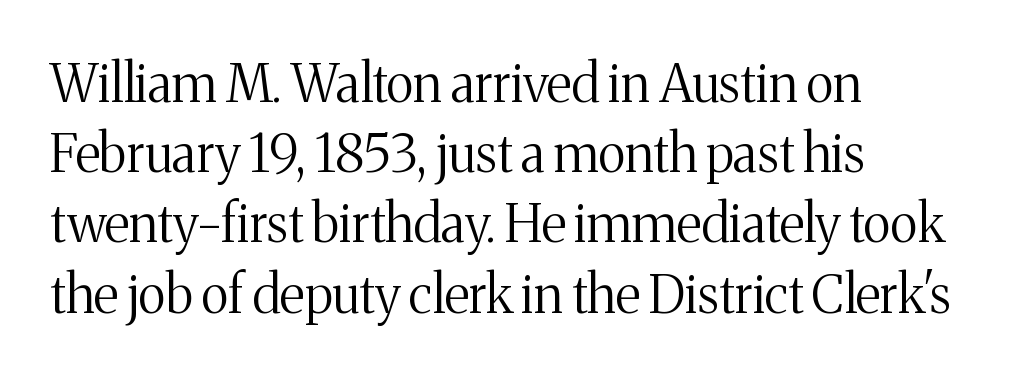
Q: Is the text bold? A: No.
Q: Is the text italic (slanted)? A: No, it is upright.
Q: Is the typeface a serif or a sans-serif typeface? A: Serif.
Q: Is the text underlined? A: No.
Q: How is the paragraph aligned? A: Left-aligned.
Q: Is the spacing between letters normal or unusually wide? A: Normal.
Q: Is the spacing between lines tight, normal or loose? A: Normal.
Q: Width (condensed, normal, or wide)? A: Normal.
Q: Stroke contrast? A: Medium.
Q: x-height? A: Medium.
Q: Monospaced? A: No.
